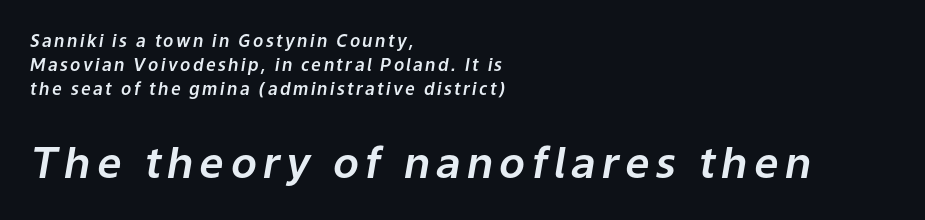
Does the leading feel generous? No, just average. Think of a printed novel: that variable character pitch is what you see here. Each line starts at the same left margin while the right side varies. Block two is the big one; block one sits smaller above it.
